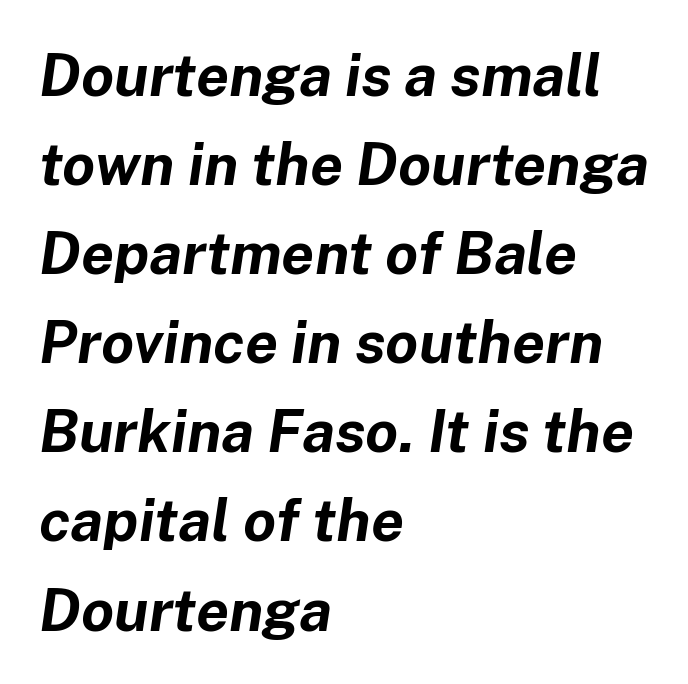
{"italic": "yes", "lean": "right", "slant_degrees": 8, "bold": "yes", "weight": "bold", "width": "normal", "stroke_contrast": "low", "x_height": "medium", "monospaced": "no", "underline": "no", "align": "left", "line_spacing": "normal", "line_spacing_ratio": 1.51, "letter_spacing": "normal", "letter_spacing_em": 0.0, "glyph_px": 59}
